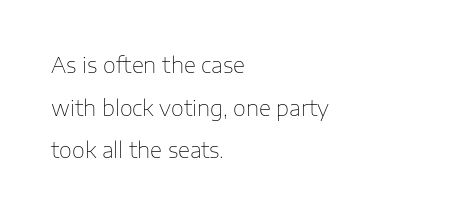
{"italic": "no", "bold": "no", "underline": "no", "align": "left", "line_spacing": "loose", "line_spacing_ratio": 2.03, "letter_spacing": "normal", "letter_spacing_em": 0.0, "glyph_px": 21}
